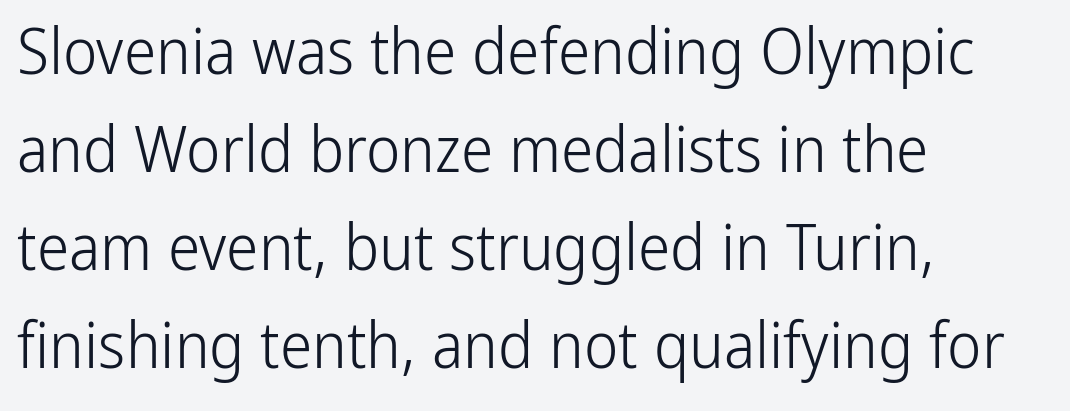
The text block is weighted toward the left margin, trailing off unevenly rightward. Glance below the letters and you will spot only blank space. In terms of letterform style, serifs are entirely absent. Italic? Not at all — the glyphs are vertical. Here the glyphs are tracked normally, forming tight word shapes.
